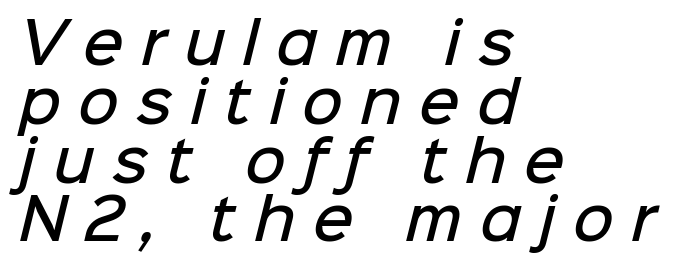
Check the space under the baseline: it is left empty. These lines have a slow, spaced-out rhythm from letter to letter. Type style note: lacks serifs. One-word summary of the alignment: left. Think of a printed novel: that variable character pitch is what you see here.
